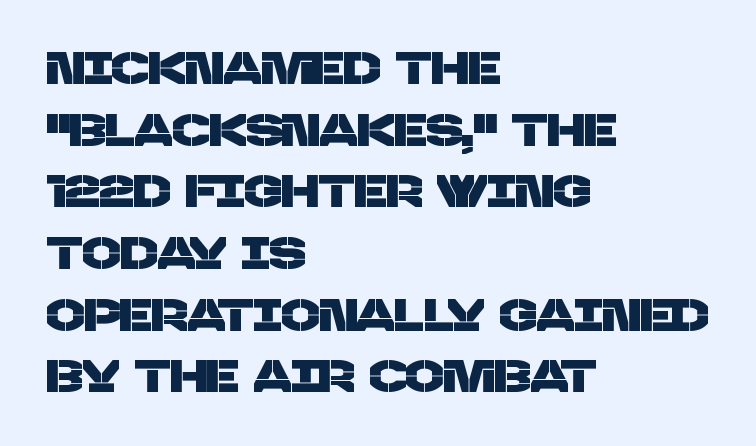
The image shows 45 px sans-serif type; set left-aligned, normal line spacing (1.37x), normal letter spacing, not underlined; low stroke contrast and a large x-height.
